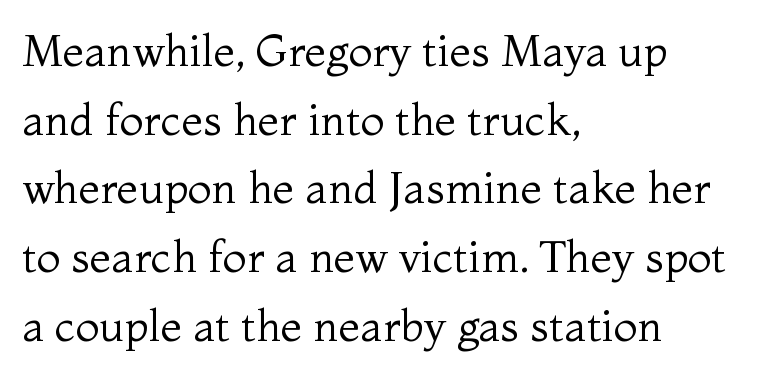
In terms of leading, this rendering sits right in the middle. Casual observation: everything's shoved over to the left. A bare baseline throughout the passage. The rendering uses natural spacing where letterforms have individual widths. Caption: standard tracking, unaltered.
